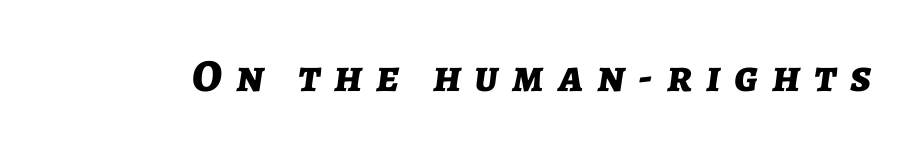
How heavy is the stroke? Heavy — this is a bold. The typography opts for an oblique posture over an upright one. A typesetter would call this proportional, since set widths differ per character. Short note: letters widely spaced. The specimen omits any rule beneath the text block's lines.
